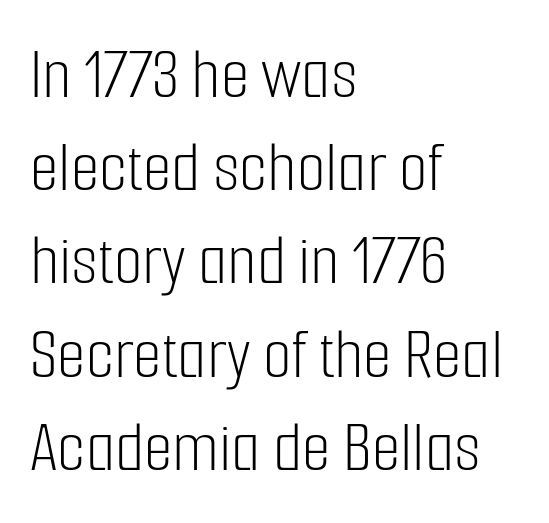
Q: Is the text bold? A: No.
Q: Is the text italic (slanted)? A: No, it is upright.
Q: Is the typeface a serif or a sans-serif typeface? A: Sans-serif.
Q: Is the text underlined? A: No.
Q: How is the paragraph aligned? A: Left-aligned.
Q: Is the spacing between letters normal or unusually wide? A: Normal.
Q: Is the spacing between lines tight, normal or loose? A: Normal.
Q: Width (condensed, normal, or wide)? A: Condensed.
Q: Stroke contrast? A: Low.
Q: x-height? A: Medium.
Q: Monospaced? A: No.
